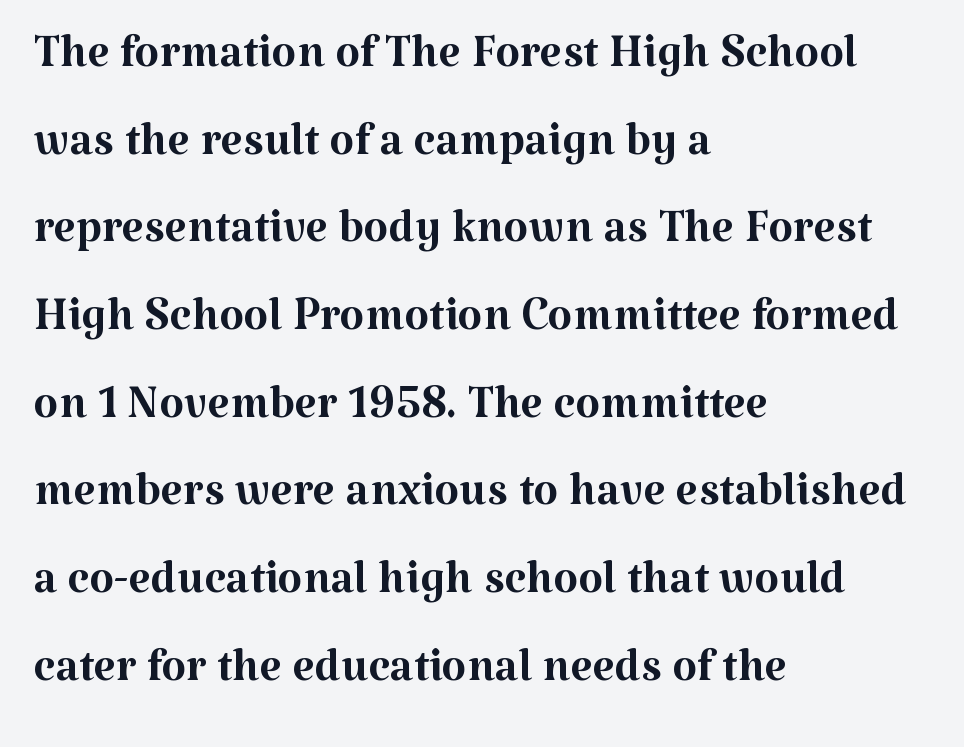
The image shows 64 px regular-weight serif type, upright; set left-aligned, normal line spacing (1.37x), normal letter spacing, not underlined; medium stroke contrast and a medium x-height.
